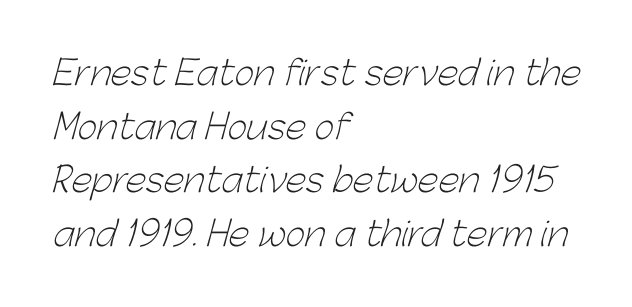
The image shows 34 px light sans-serif type; set left-aligned, normal line spacing (1.58x), normal letter spacing, not underlined; low stroke contrast and a medium x-height.
